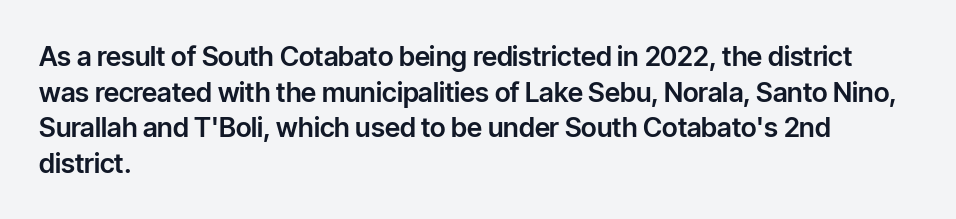
The image shows 27 px text type, upright; set left-aligned, normal line spacing (1.32x), normal letter spacing, not underlined.
